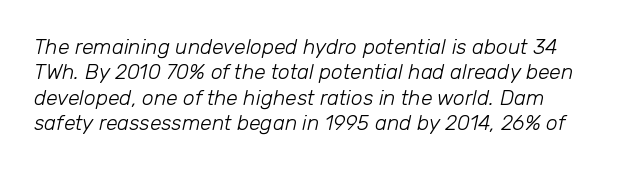
The image shows 21 px text type, italic (leaning right); set line spacing 1.21x, normal letter spacing, not underlined.
